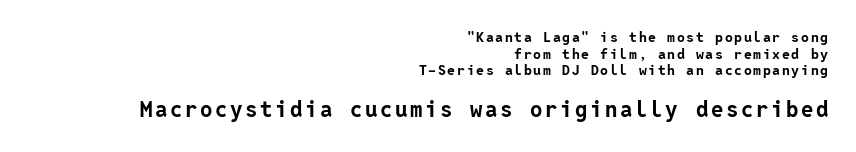
The image shows 22 px bold type, upright; set right-aligned, line spacing 1.18x, not underlined; the second (bottom) block is 1.57x larger.
